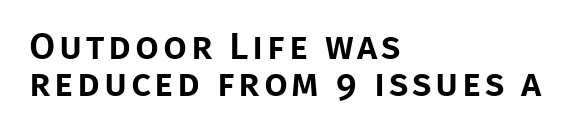
Is this a sans? Yes — the strokes have no serifs. A typesetter would call this proportional, since set widths differ per character. The font's upright variant was chosen for this text. Does the copy run flush right? No — it runs flush left.
